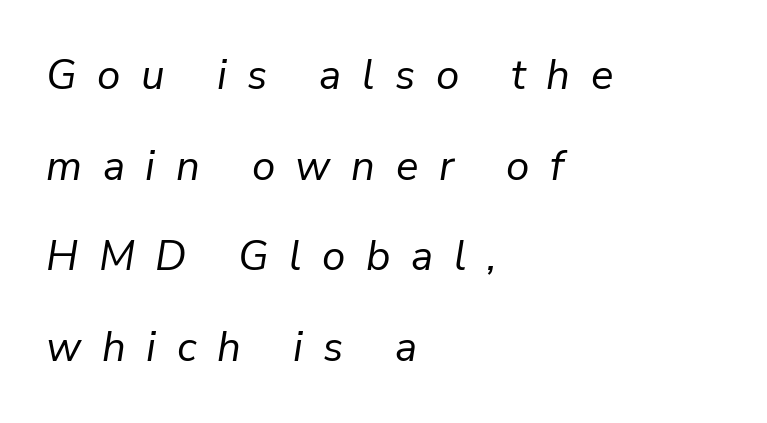
The image shows 42 px regular-weight type, italic (leaning right); set left-aligned, loose line spacing (2.16x), unusually wide letter spacing (+0.49 em), not underlined; low stroke contrast and a medium x-height.
